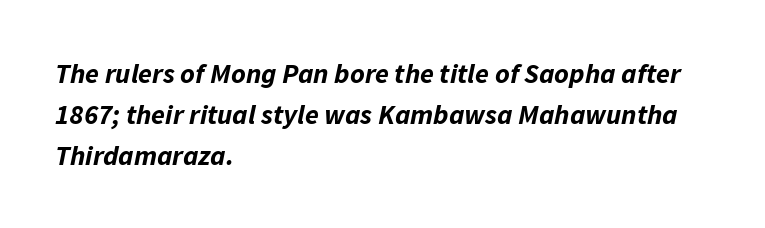
Q: Is the text bold? A: Yes.
Q: Is the text italic (slanted)? A: Yes, it leans right by about 11 degrees.
Q: Is the text underlined? A: No.
Q: How is the paragraph aligned? A: Left-aligned.
Q: Is the spacing between letters normal or unusually wide? A: Normal.
Q: Is the spacing between lines tight, normal or loose? A: Normal.
Q: Width (condensed, normal, or wide)? A: Normal.
Q: Stroke contrast? A: Low.
Q: x-height? A: Medium.
Q: Monospaced? A: No.
